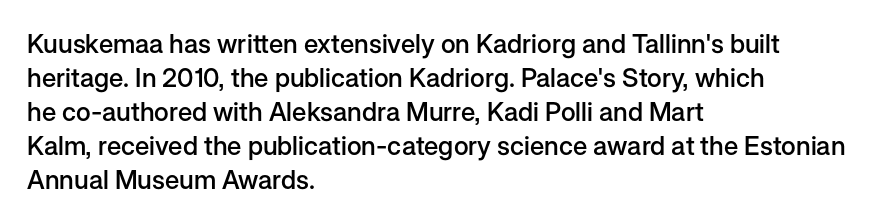
Each line starts at the same left margin while the right side varies. Short note: letters normally spaced. The passage shown is semibold, sitting just below true bold. Every stem runs plumb, perpendicular to the baseline.
